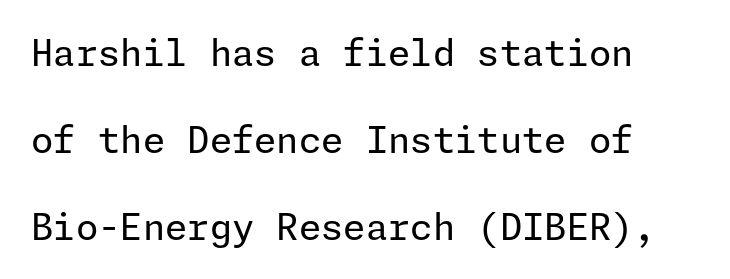
Serif or sans? Sans — the stroke terminals are bare. This rendering leaves character spacing at its baseline value. Each row of text sits above clean, open space. Do the letters lean? They stand straight. In terms of leading, this rendering errs on the spacious side. The weight would be labelled regular, book, light, or lighter still.
